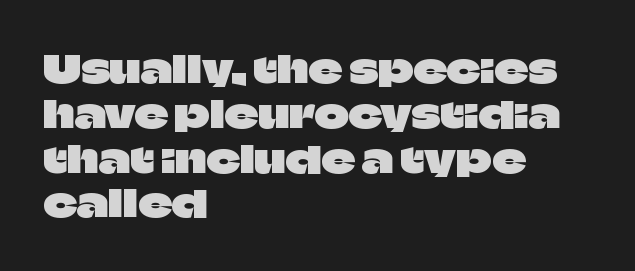
{"serif": "no", "italic": "no", "width": "normal", "stroke_contrast": "low", "x_height": "large", "monospaced": "no", "underline": "no", "align": "left", "line_spacing_ratio": 1.21, "letter_spacing": "normal", "letter_spacing_em": 0.0, "glyph_px": 37}
